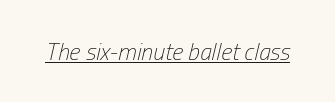
The image shows 24 px text type, italic (leaning right); set normal letter spacing, underlined.
